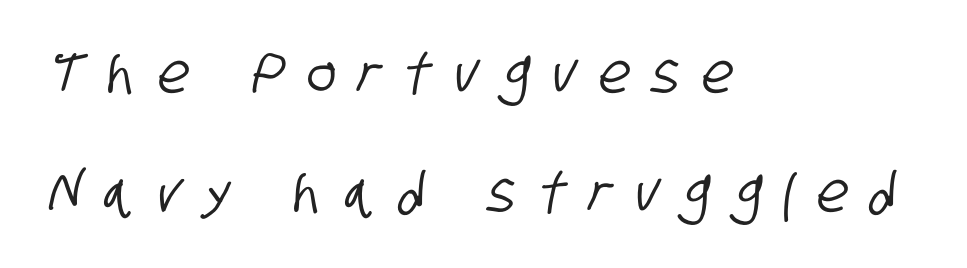
Q: Is the typeface a serif or a sans-serif typeface? A: Sans-serif.
Q: Is the text underlined? A: No.
Q: How is the paragraph aligned? A: Left-aligned.
Q: Is the spacing between letters normal or unusually wide? A: Unusually wide.
Q: Is the spacing between lines tight, normal or loose? A: Loose.
Q: Width (condensed, normal, or wide)? A: Condensed.
Q: Stroke contrast? A: Low.
Q: x-height? A: Large.
Q: Monospaced? A: No.
